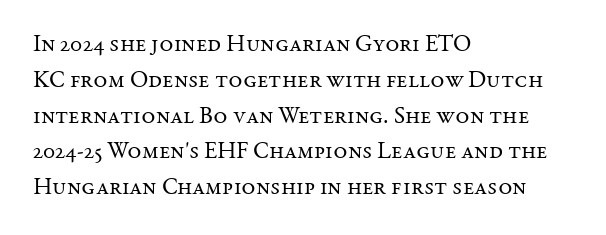
The setting favours the left margin, as ordinary paragraphs usually do. Upright lettering throughout. Letter spacing: default. No chunkiness to these letters — they're not bold.
